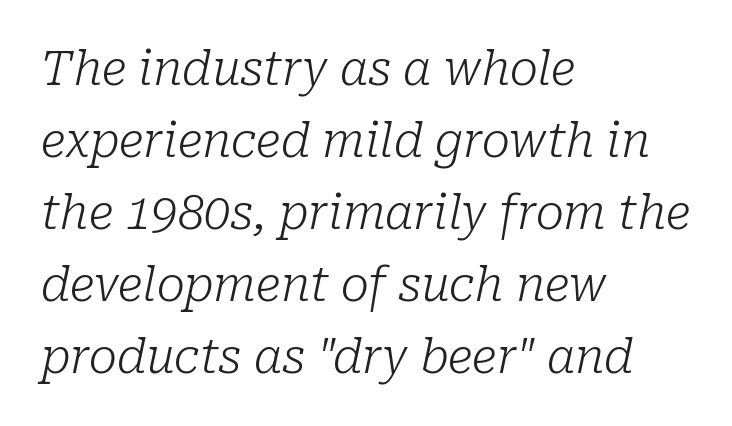
The passage is arranged the way most books set body copy — flush left. A normal amount of white space separates one row of letters from the next. Characters follow at the spacing the type designer built in. The passage shown is typed in a proportional face where columns would drift.
